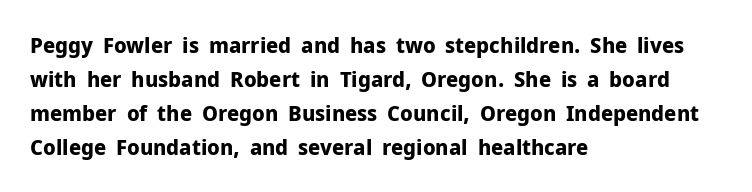
The image shows 22 px bold type, upright; set left-aligned, normal line spacing (1.54x), normal letter spacing, not underlined.
